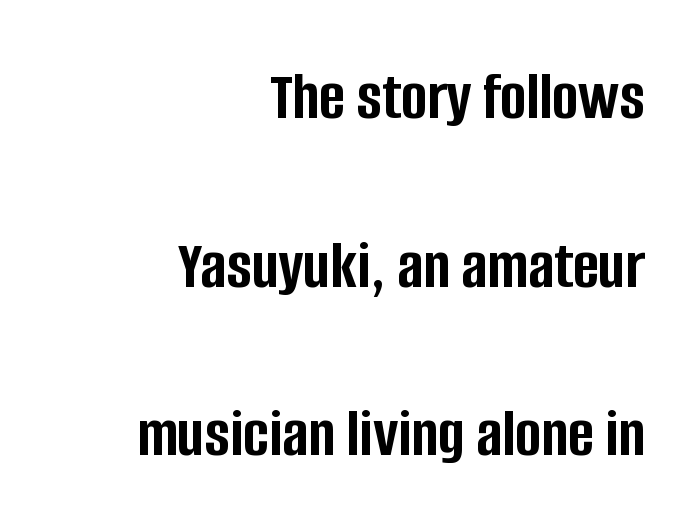
Q: Is the text bold? A: Yes.
Q: Is the text italic (slanted)? A: No, it is upright.
Q: Is the typeface a serif or a sans-serif typeface? A: Sans-serif.
Q: Is the text underlined? A: No.
Q: How is the paragraph aligned? A: Right-aligned.
Q: Is the spacing between letters normal or unusually wide? A: Normal.
Q: Is the spacing between lines tight, normal or loose? A: Loose.
Q: Width (condensed, normal, or wide)? A: Condensed.
Q: Stroke contrast? A: Low.
Q: x-height? A: Large.
Q: Monospaced? A: No.
